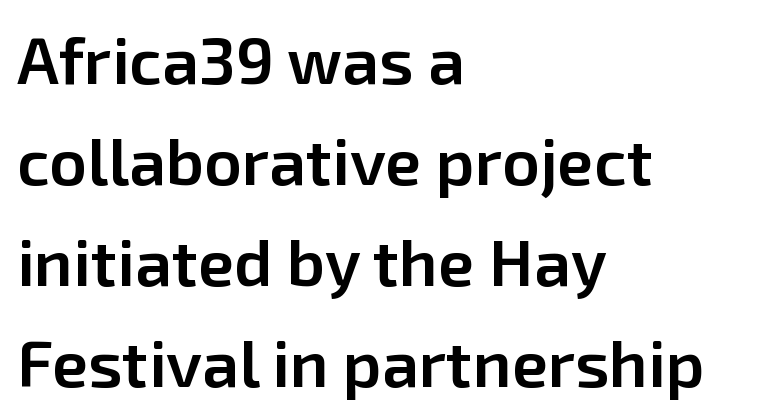
Q: Is the text bold? A: Semi-bold.
Q: Is the text italic (slanted)? A: No, it is upright.
Q: Is the typeface a serif or a sans-serif typeface? A: Sans-serif.
Q: Is the text underlined? A: No.
Q: How is the paragraph aligned? A: Left-aligned.
Q: Is the spacing between letters normal or unusually wide? A: Normal.
Q: Is the spacing between lines tight, normal or loose? A: Normal.
Q: Width (condensed, normal, or wide)? A: Normal.
Q: Stroke contrast? A: Low.
Q: x-height? A: Medium.
Q: Monospaced? A: No.
